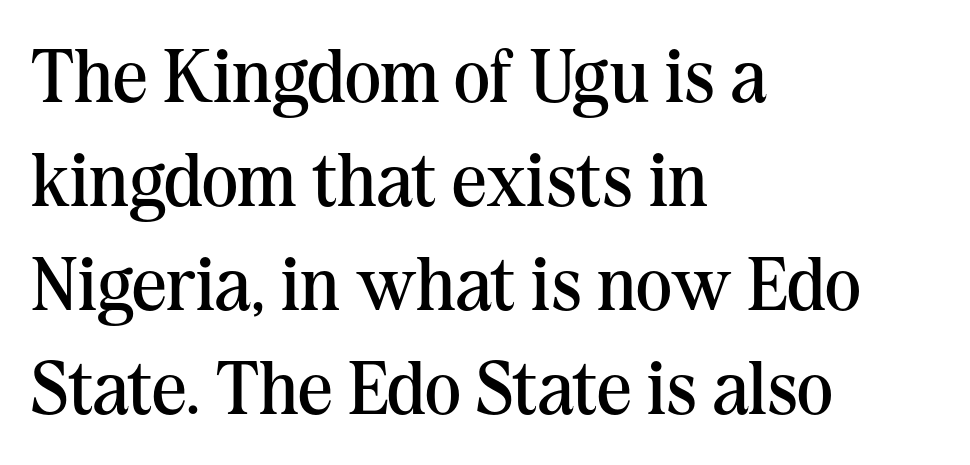
Q: Is the text bold? A: No.
Q: Is the text italic (slanted)? A: No, it is upright.
Q: Is the typeface a serif or a sans-serif typeface? A: Serif.
Q: Is the text underlined? A: No.
Q: How is the paragraph aligned? A: Left-aligned.
Q: Is the spacing between letters normal or unusually wide? A: Normal.
Q: Is the spacing between lines tight, normal or loose? A: Normal.
Q: Width (condensed, normal, or wide)? A: Normal.
Q: Stroke contrast? A: Medium.
Q: x-height? A: Medium.
Q: Monospaced? A: No.
